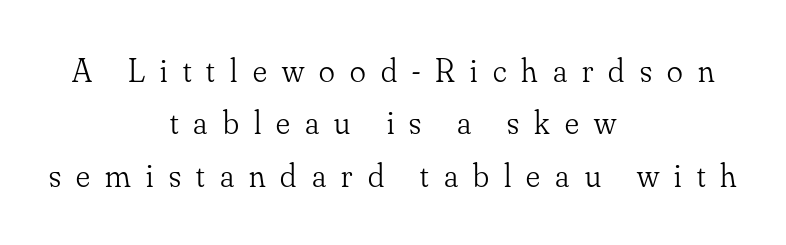
Q: Is the text bold? A: No.
Q: Is the text italic (slanted)? A: No, it is upright.
Q: Is the typeface a serif or a sans-serif typeface? A: Serif.
Q: Is the text underlined? A: No.
Q: How is the paragraph aligned? A: Centered.
Q: Is the spacing between letters normal or unusually wide? A: Unusually wide.
Q: Is the spacing between lines tight, normal or loose? A: Normal.
Q: Width (condensed, normal, or wide)? A: Normal.
Q: Stroke contrast? A: Low.
Q: x-height? A: Small.
Q: Monospaced? A: No.
